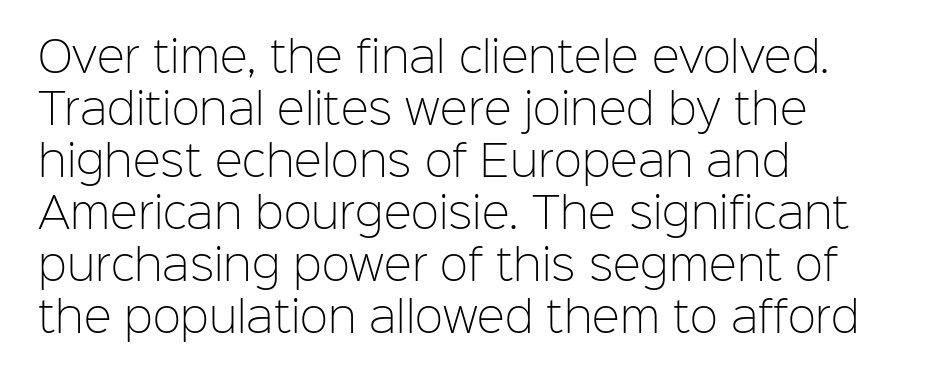
{"serif": "no", "italic": "no", "bold": "no", "weight": "light", "width": "normal", "stroke_contrast": "low", "x_height": "medium", "monospaced": "no", "underline": "no", "align": "left", "line_spacing_ratio": 1.24, "letter_spacing": "normal", "letter_spacing_em": 0.0, "glyph_px": 42}
